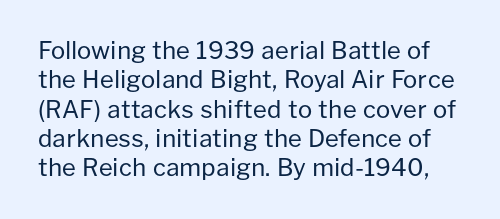
The face looks like a standard text weight, possibly lighter. Unmarked baselines from the first word to the last. The specimen reads as upright at a glance. This sample uses plain, unmodified letter spacing.
